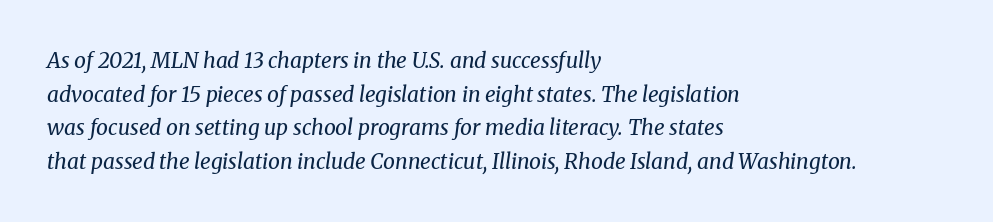
{"italic": "yes", "lean": "right", "slant_degrees": 8, "bold": "no", "underline": "no", "align": "left", "line_spacing": "normal", "line_spacing_ratio": 1.6, "letter_spacing": "normal", "letter_spacing_em": 0.0, "glyph_px": 21}
